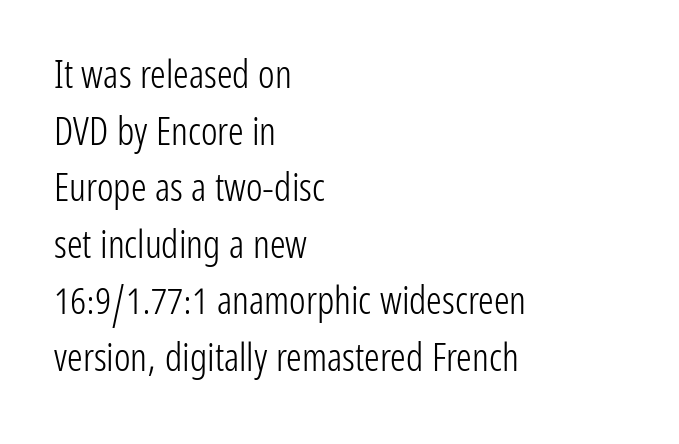
{"serif": "no", "italic": "no", "bold": "no", "weight": "light", "width": "condensed", "stroke_contrast": "low", "x_height": "medium", "monospaced": "no", "underline": "no", "align": "left", "line_spacing": "normal", "line_spacing_ratio": 1.45, "letter_spacing": "normal", "letter_spacing_em": 0.0, "glyph_px": 39}
